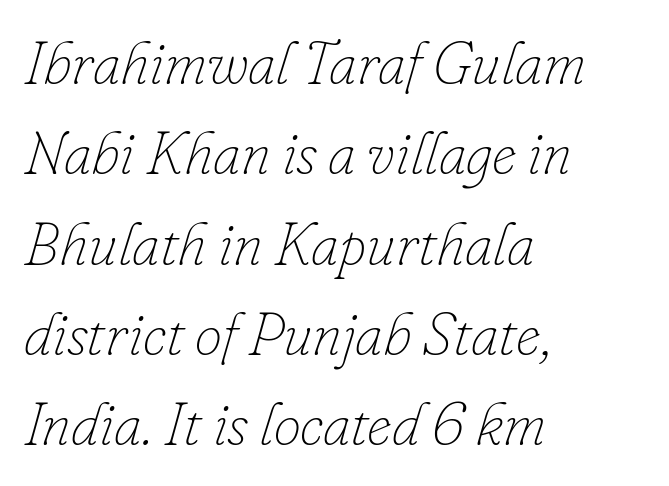
Q: Is the text bold? A: No.
Q: Is the text italic (slanted)? A: Yes, it leans right by about 16 degrees.
Q: Is the text underlined? A: No.
Q: How is the paragraph aligned? A: Left-aligned.
Q: Is the spacing between letters normal or unusually wide? A: Normal.
Q: Is the spacing between lines tight, normal or loose? A: Normal.
Q: Width (condensed, normal, or wide)? A: Normal.
Q: Stroke contrast? A: Low.
Q: x-height? A: Small.
Q: Monospaced? A: No.
